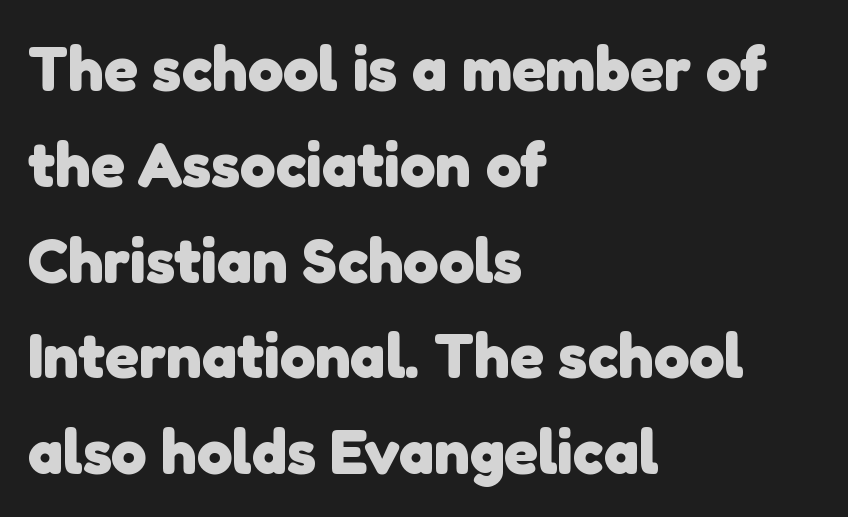
{"serif": "no", "bold": "yes", "weight": "heavy", "width": "normal", "stroke_contrast": "low", "x_height": "medium", "monospaced": "no", "underline": "no", "align": "left", "line_spacing": "normal", "line_spacing_ratio": 1.52, "letter_spacing": "normal", "letter_spacing_em": 0.0, "glyph_px": 63}
